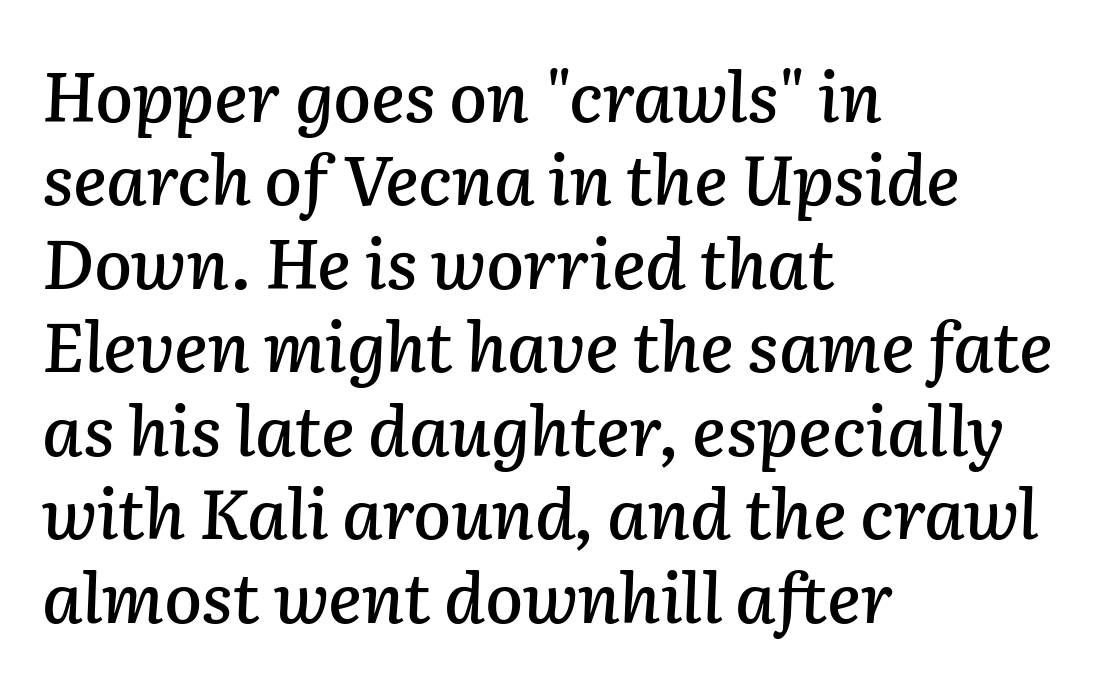
{"italic": "yes", "lean": "right", "slant_degrees": 2, "width": "normal", "stroke_contrast": "low", "x_height": "medium", "monospaced": "no", "underline": "no", "align": "left", "line_spacing_ratio": 1.21, "letter_spacing": "normal", "letter_spacing_em": 0.0, "glyph_px": 69}
